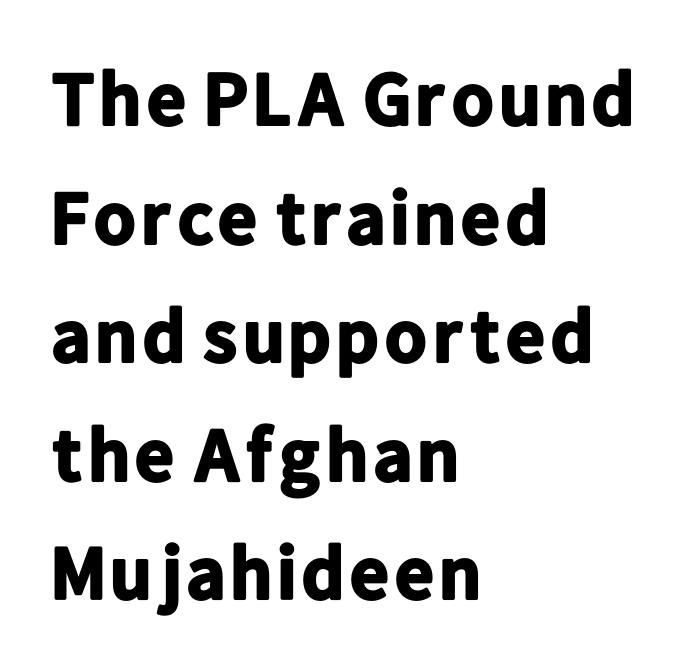
The image shows 76 px bold sans-serif type, upright; set left-aligned, normal line spacing (1.56x), normal letter spacing, not underlined; low stroke contrast and a medium x-height.
